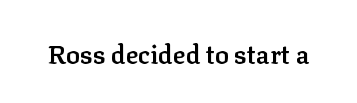
Ascenders rise straight up at ninety degrees. The typesetting leans somewhat heavy: a semibold. Observe the ordinary spacing: letters are neighbours, not strangers. Only glyphs here, with clear space below each row.
